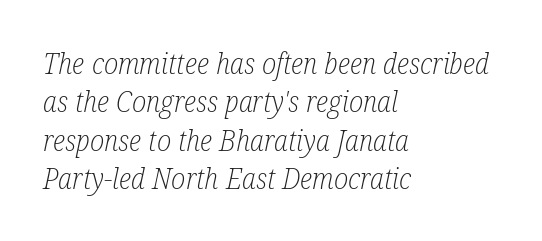
{"serif": "yes", "italic": "yes", "lean": "right", "slant_degrees": 12, "bold": "no", "weight": "light", "width": "condensed", "stroke_contrast": "low", "x_height": "medium", "monospaced": "no", "underline": "no", "align": "left", "line_spacing": "normal", "line_spacing_ratio": 1.32, "letter_spacing": "normal", "letter_spacing_em": 0.0, "glyph_px": 29}
